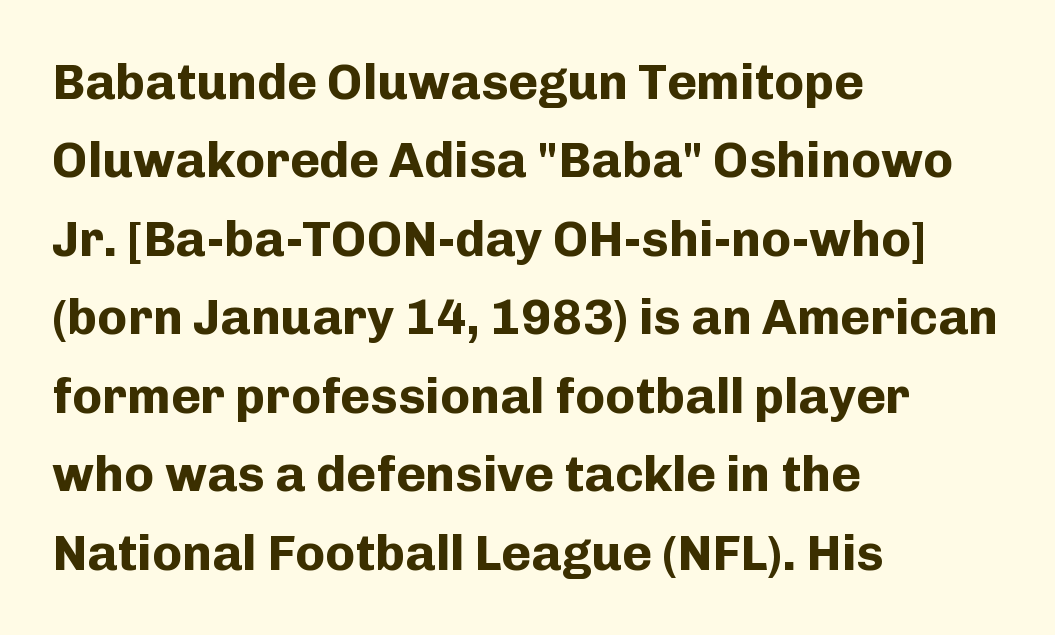
Q: Is the text bold? A: Yes.
Q: Is the text italic (slanted)? A: No, it is upright.
Q: Is the typeface a serif or a sans-serif typeface? A: Sans-serif.
Q: Is the text underlined? A: No.
Q: How is the paragraph aligned? A: Left-aligned.
Q: Is the spacing between letters normal or unusually wide? A: Normal.
Q: Is the spacing between lines tight, normal or loose? A: Normal.
Q: Width (condensed, normal, or wide)? A: Normal.
Q: Stroke contrast? A: Low.
Q: x-height? A: Medium.
Q: Monospaced? A: No.
